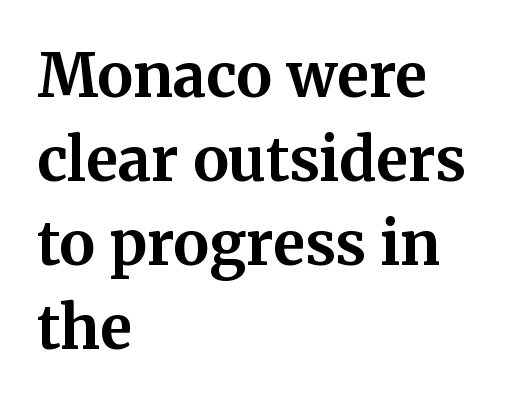
Designer's note — italics off, roman on. Underlining? Definitely not there. Is the block centered? No — it sits flush against the left margin. The rendering uses a bold face; every stroke is thick and dark.
